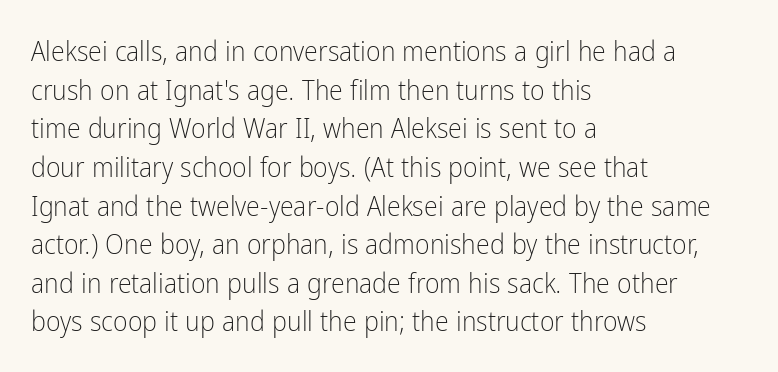
{"serif": "no", "italic": "no", "bold": "no", "weight": "light", "width": "condensed", "stroke_contrast": "low", "x_height": "medium", "monospaced": "no", "underline": "no", "align": "left", "line_spacing": "normal", "line_spacing_ratio": 1.38, "letter_spacing": "normal", "letter_spacing_em": 0.0, "glyph_px": 28}
